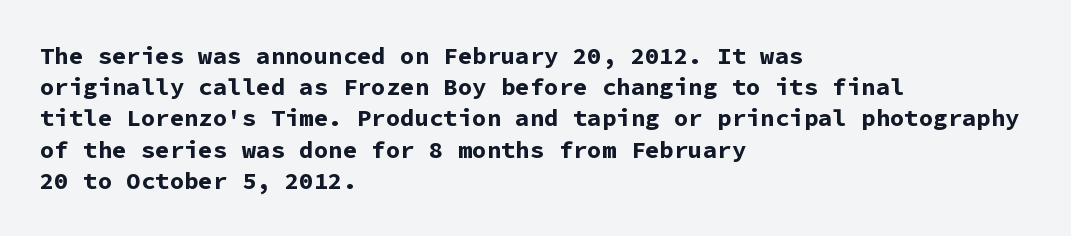
The image shows 24 px bold type, upright; set left-aligned, normal line spacing (1.3x), normal letter spacing, not underlined.
